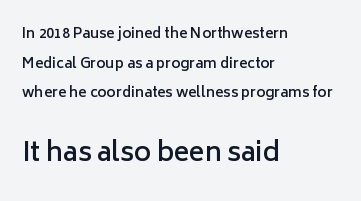
Q: Is the text bold? A: Semi-bold.
Q: Is the text italic (slanted)? A: No, it is upright.
Q: Is the text underlined? A: No.
Q: How is the paragraph aligned? A: Left-aligned.
Q: Is the spacing between letters normal or unusually wide? A: Normal.
Q: Is the spacing between lines tight, normal or loose? A: Loose.
Q: Which block of text is set in a larger size, the first (top) or the second (bottom)? A: The second (bottom) one.
